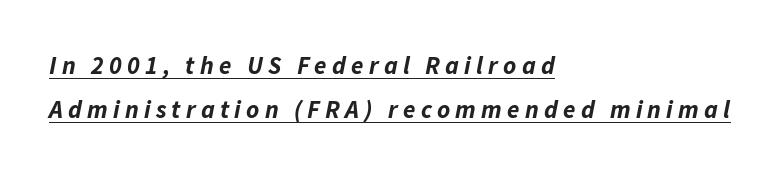
{"italic": "yes", "lean": "right", "slant_degrees": 11, "bold": "yes", "underline": "yes", "align": "left", "line_spacing_ratio": 1.78, "letter_spacing": "wide", "letter_spacing_em": 0.21, "glyph_px": 25}
